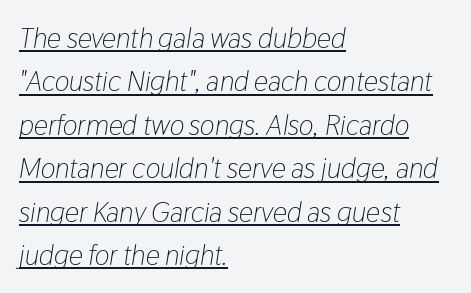
The image shows 28 px light, condensed type, italic (leaning right); set left-aligned, normal line spacing (1.55x), normal letter spacing, underlined; low stroke contrast and a medium x-height.
